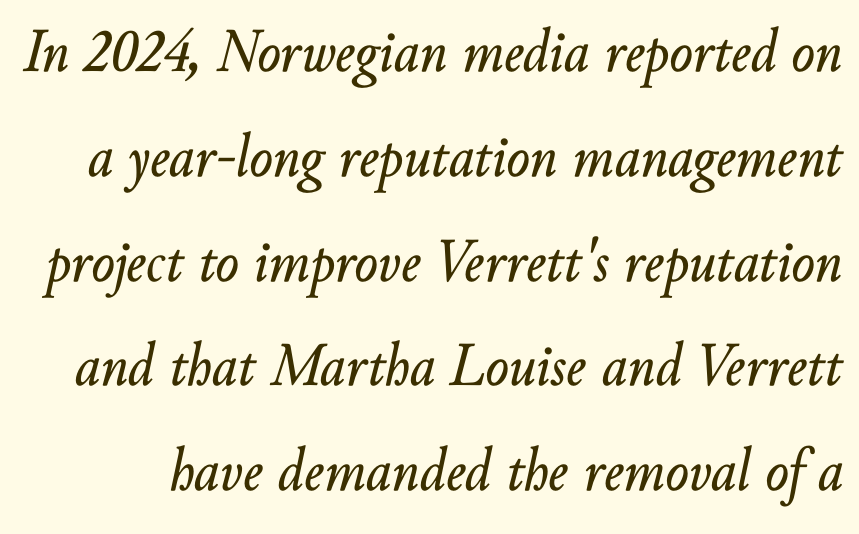
Q: Is the text italic (slanted)? A: Yes, it leans right by about 10 degrees.
Q: Is the text underlined? A: No.
Q: Is the spacing between letters normal or unusually wide? A: Normal.
Q: Is the spacing between lines tight, normal or loose? A: Normal.
Q: Width (condensed, normal, or wide)? A: Normal.
Q: Stroke contrast? A: Low.
Q: x-height? A: Small.
Q: Monospaced? A: No.
